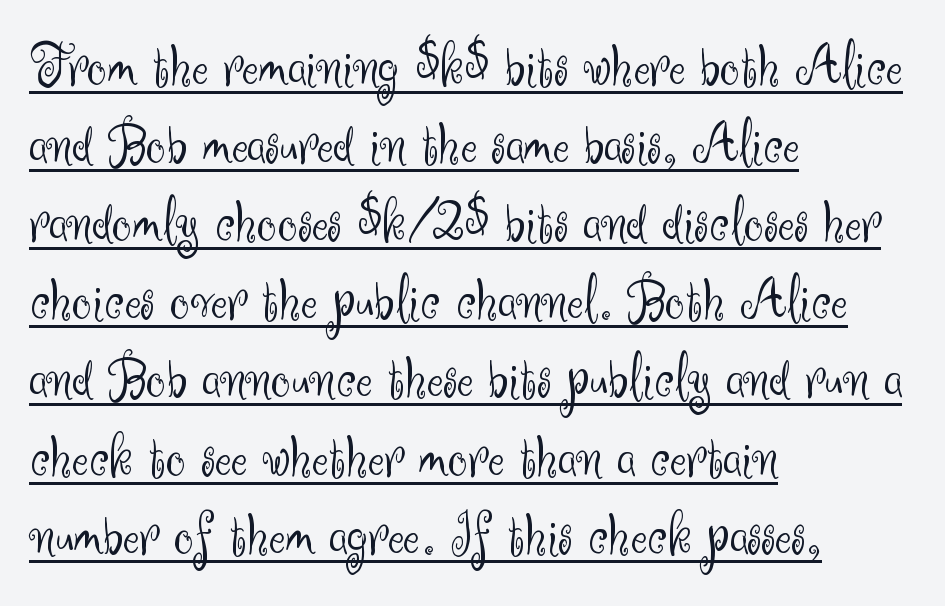
Every word sits above its own underline. The rendering uses natural spacing where letterforms have individual widths. The font sits on the lighter half of the weight spectrum, regular included. Left-aligned paragraph, ragged on the right. Do the letters lean? They stand straight. A normal amount of white space separates one row of letters from the next.
